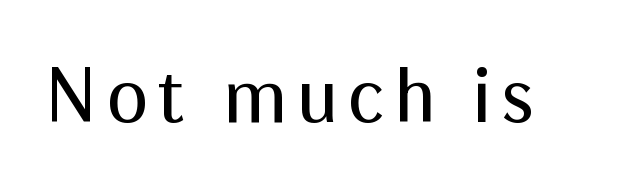
Q: Is the text bold? A: No.
Q: Is the text italic (slanted)? A: No, it is upright.
Q: Is the typeface a serif or a sans-serif typeface? A: Sans-serif.
Q: Is the text underlined? A: No.
Q: Width (condensed, normal, or wide)? A: Normal.
Q: Stroke contrast? A: Medium.
Q: x-height? A: Medium.
Q: Monospaced? A: No.
